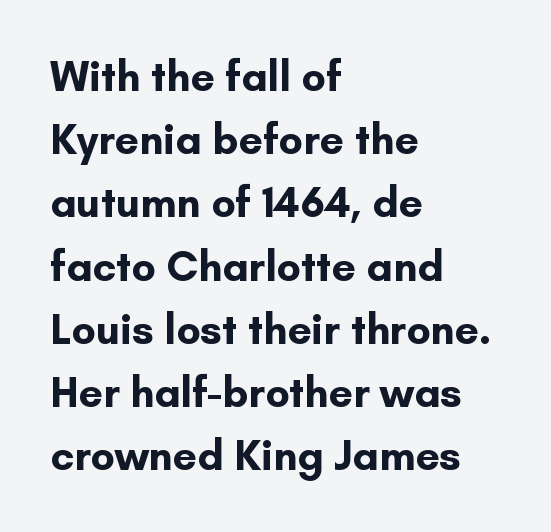
Q: Is the text bold? A: Yes.
Q: Is the text italic (slanted)? A: No, it is upright.
Q: Is the typeface a serif or a sans-serif typeface? A: Sans-serif.
Q: Is the text underlined? A: No.
Q: How is the paragraph aligned? A: Left-aligned.
Q: Is the spacing between letters normal or unusually wide? A: Normal.
Q: Is the spacing between lines tight, normal or loose? A: Normal.
Q: Width (condensed, normal, or wide)? A: Normal.
Q: Stroke contrast? A: Low.
Q: x-height? A: Small.
Q: Monospaced? A: No.
